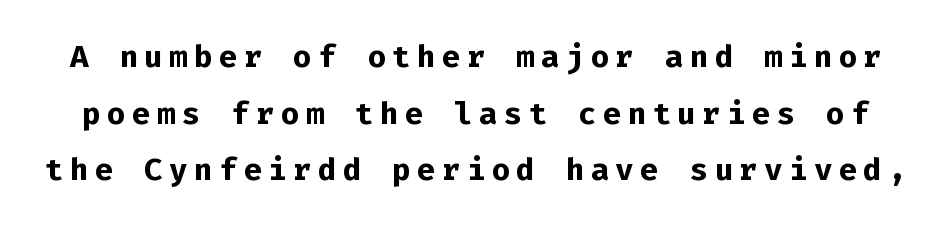
Q: Is the text bold? A: Yes.
Q: Is the text italic (slanted)? A: No, it is upright.
Q: Is the typeface a serif or a sans-serif typeface? A: Sans-serif.
Q: Is the text underlined? A: No.
Q: Is the spacing between letters normal or unusually wide? A: Unusually wide.
Q: Width (condensed, normal, or wide)? A: Normal.
Q: Stroke contrast? A: Low.
Q: x-height? A: Medium.
Q: Monospaced? A: Yes.
